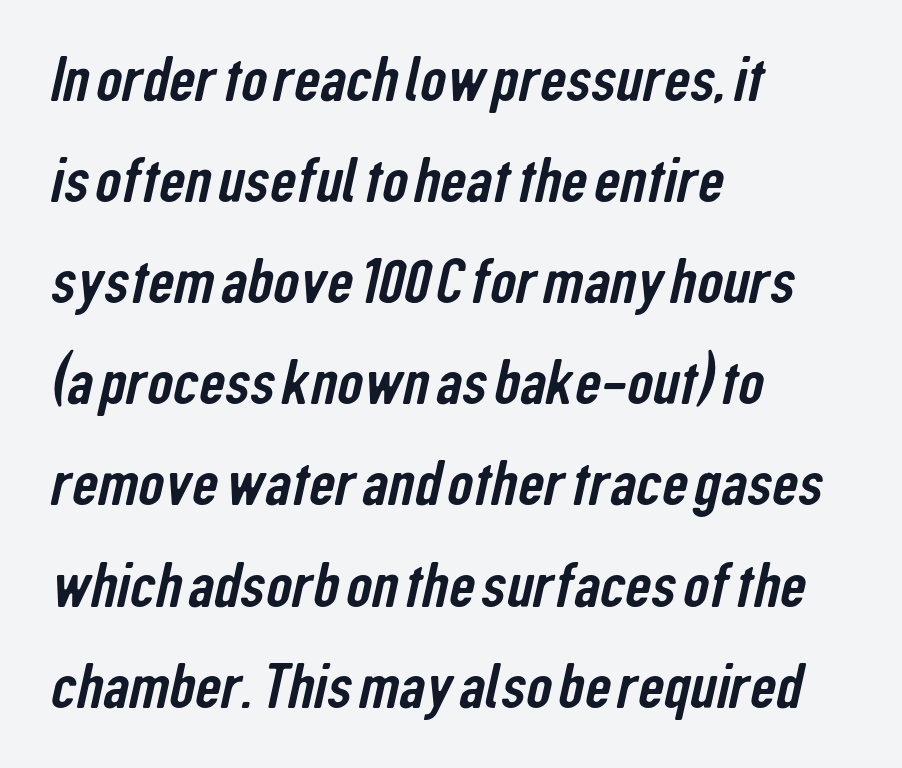
Q: Is the typeface a serif or a sans-serif typeface? A: Sans-serif.
Q: Is the text underlined? A: No.
Q: How is the paragraph aligned? A: Left-aligned.
Q: Is the spacing between letters normal or unusually wide? A: Normal.
Q: Is the spacing between lines tight, normal or loose? A: Normal.
Q: Width (condensed, normal, or wide)? A: Condensed.
Q: Stroke contrast? A: Low.
Q: x-height? A: Medium.
Q: Monospaced? A: No.
